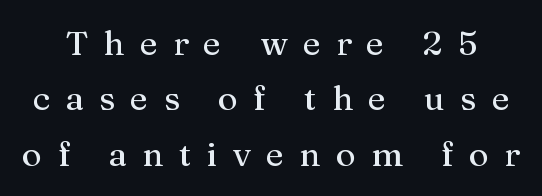
The image shows 34 px serif type, upright; set normal line spacing (1.63x), unusually wide letter spacing (+0.45 em), not underlined; medium stroke contrast and a medium x-height.
